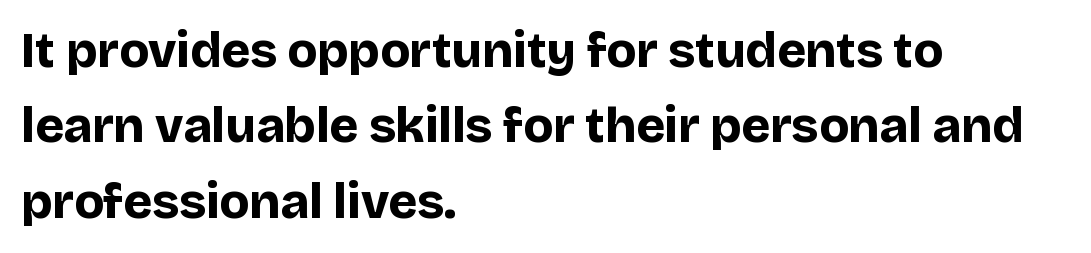
{"serif": "no", "italic": "no", "bold": "yes", "weight": "bold", "width": "normal", "stroke_contrast": "low", "x_height": "large", "monospaced": "no", "underline": "no", "align": "left", "line_spacing": "normal", "line_spacing_ratio": 1.54, "letter_spacing": "normal", "letter_spacing_em": 0.0, "glyph_px": 49}
